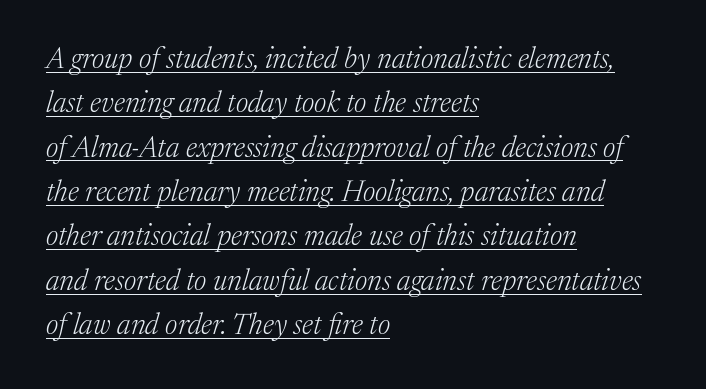
{"serif": "yes", "italic": "yes", "lean": "right", "slant_degrees": 17, "bold": "no", "weight": "light", "width": "normal", "stroke_contrast": "medium", "x_height": "medium", "monospaced": "no", "underline": "yes", "align": "left", "line_spacing": "normal", "line_spacing_ratio": 1.53, "letter_spacing": "normal", "letter_spacing_em": 0.0, "glyph_px": 29}
